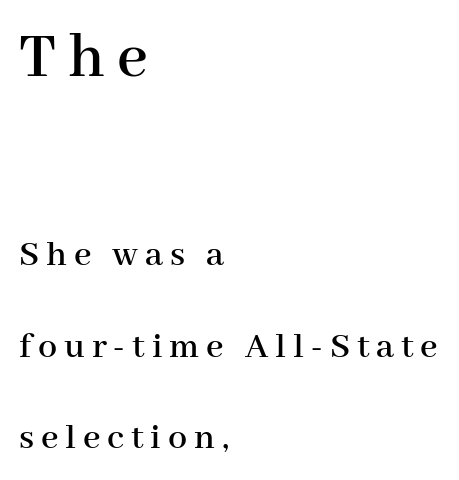
Every row of glyphs begins at an identical x-position on the left. Check under the words: just untouched page. Here the designer chose a conventional face with non-uniform glyph widths. Size contrast runs from large at the top to small at the bottom. The type sits square on the baseline with zero lean. Is there much room between lines? Yes — plenty of vertical air separates them.
